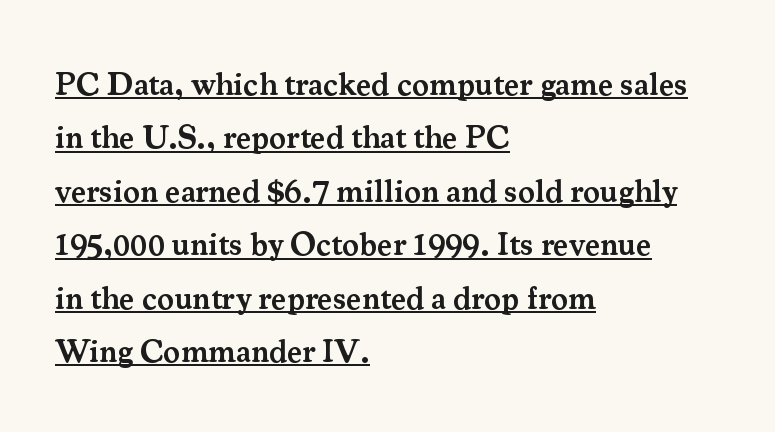
{"serif": "yes", "italic": "no", "bold": "semi", "weight": "semibold", "width": "normal", "stroke_contrast": "medium", "x_height": "small", "monospaced": "no", "underline": "yes", "align": "left", "line_spacing": "normal", "line_spacing_ratio": 1.67, "letter_spacing": "normal", "letter_spacing_em": 0.0, "glyph_px": 32}
